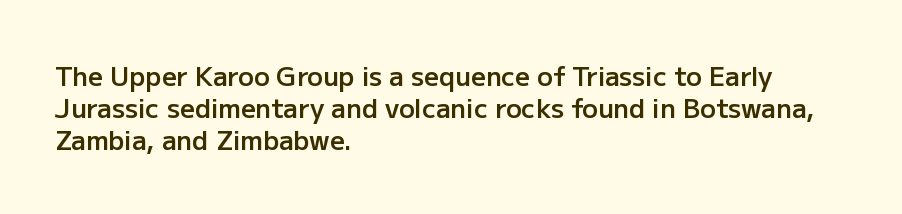
Q: Is the text bold? A: Semi-bold.
Q: Is the text italic (slanted)? A: No, it is upright.
Q: Is the text underlined? A: No.
Q: How is the paragraph aligned? A: Left-aligned.
Q: Is the spacing between letters normal or unusually wide? A: Normal.
